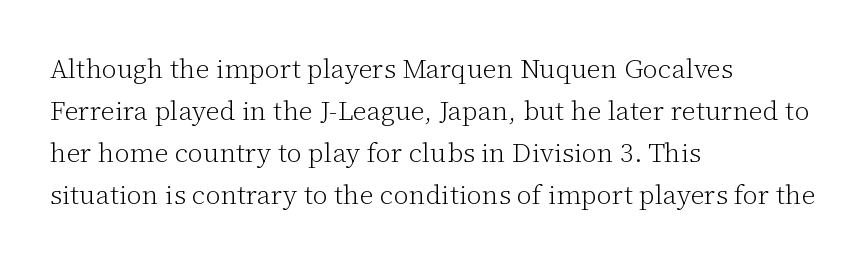
Q: Is the text bold? A: No.
Q: Is the text italic (slanted)? A: No, it is upright.
Q: Is the text underlined? A: No.
Q: How is the paragraph aligned? A: Left-aligned.
Q: Is the spacing between letters normal or unusually wide? A: Normal.
Q: Is the spacing between lines tight, normal or loose? A: Normal.
